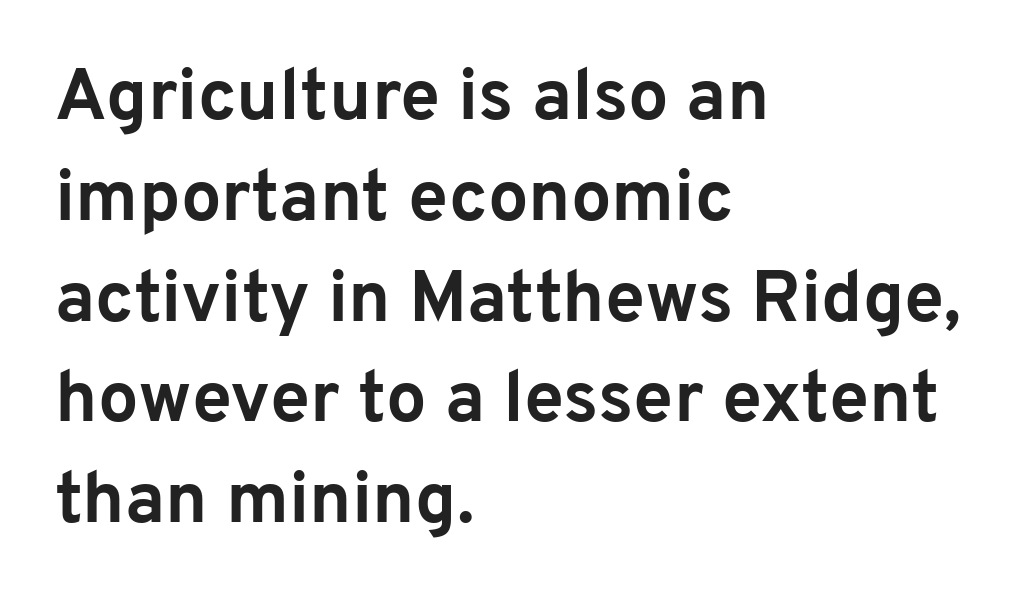
{"serif": "no", "italic": "no", "bold": "yes", "weight": "bold", "width": "normal", "stroke_contrast": "low", "x_height": "medium", "monospaced": "no", "underline": "no", "align": "left", "line_spacing": "normal", "line_spacing_ratio": 1.4, "letter_spacing": "normal", "letter_spacing_em": 0.0, "glyph_px": 72}
